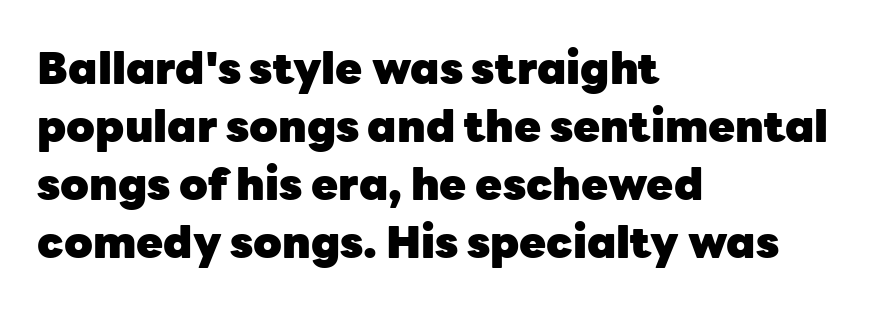
Q: Is the text bold? A: Yes.
Q: Is the text italic (slanted)? A: No, it is upright.
Q: Is the typeface a serif or a sans-serif typeface? A: Sans-serif.
Q: Is the text underlined? A: No.
Q: How is the paragraph aligned? A: Left-aligned.
Q: Is the spacing between letters normal or unusually wide? A: Normal.
Q: Is the spacing between lines tight, normal or loose? A: Normal.
Q: Width (condensed, normal, or wide)? A: Normal.
Q: Stroke contrast? A: Low.
Q: x-height? A: Medium.
Q: Monospaced? A: No.
